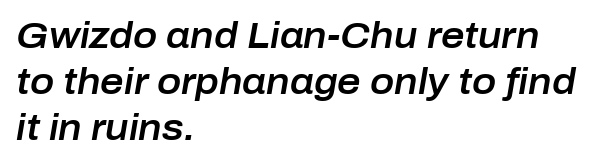
Rendered with sloped, italic letterforms. Clear beneath every line of the passage. Typeset ragged right — the left edge is the straight one. This sample keeps an unexceptional amount of space between lines.
